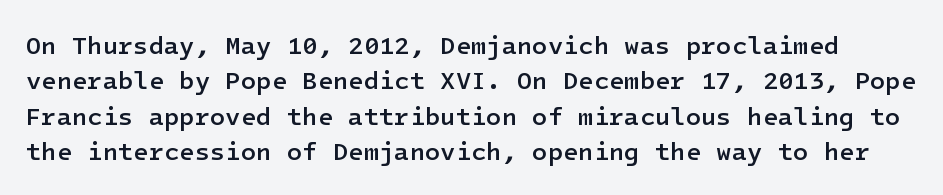
{"italic": "no", "bold": "semi", "underline": "no", "line_spacing": "normal", "line_spacing_ratio": 1.42, "letter_spacing": "normal", "letter_spacing_em": 0.0, "glyph_px": 25}
